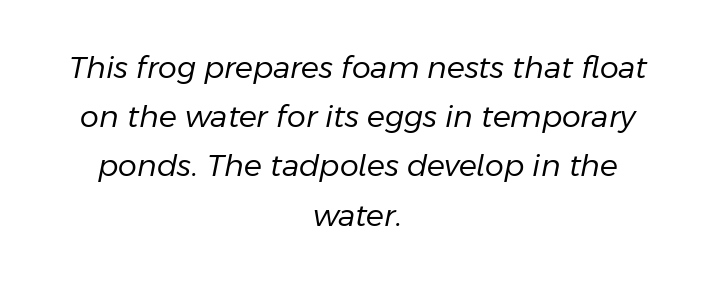
The image shows 30 px regular-weight type, italic (leaning right); set centered, normal line spacing (1.64x), normal letter spacing, not underlined; low stroke contrast and a medium x-height.
